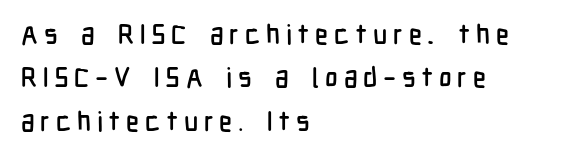
The image shows 27 px text type, upright; set left-aligned, normal line spacing (1.61x), unusually wide letter spacing (+0.21 em), not underlined.
